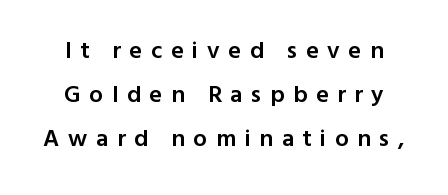
{"italic": "no", "bold": "semi", "underline": "no", "align": "center", "line_spacing_ratio": 1.84, "letter_spacing": "wide", "letter_spacing_em": 0.36, "glyph_px": 24}
